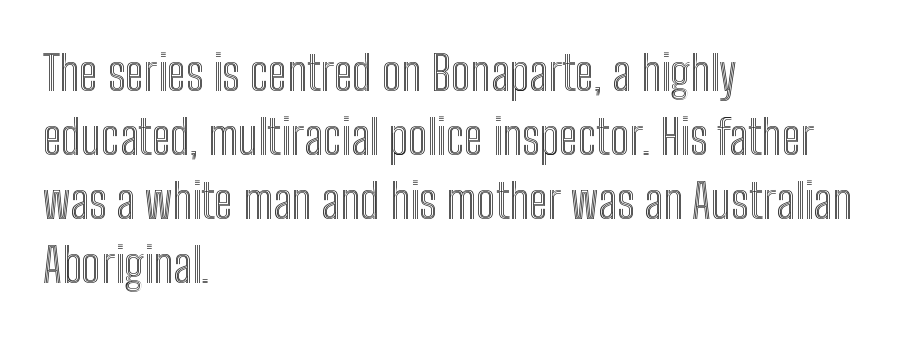
Spacing verdict: proportional, widths tailored to each character. Letters rest on an invisible, unmarked baseline. Horizontal bands of white between lines are of average thickness. Typeset ragged right — the left edge is the straight one.
